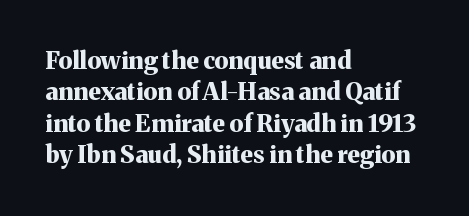
Q: Is the text bold? A: Yes.
Q: Is the text italic (slanted)? A: No, it is upright.
Q: Is the text underlined? A: No.
Q: How is the paragraph aligned? A: Left-aligned.
Q: Is the spacing between letters normal or unusually wide? A: Normal.
Q: Is the spacing between lines tight, normal or loose? A: Normal.
